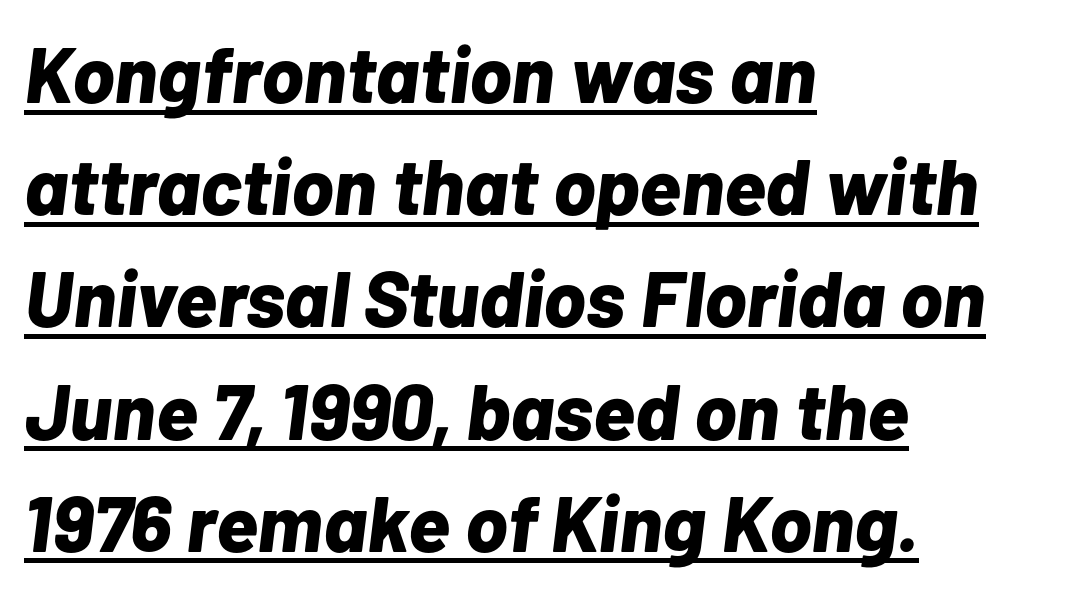
The image shows 79 px bold type, italic (leaning right); set left-aligned, normal line spacing (1.42x), normal letter spacing, underlined; low stroke contrast and a medium x-height.
